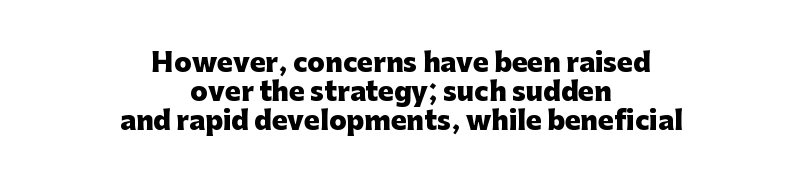
I'd describe the lettering as bold — thick and assertive. Is there any slant? The stems are plumb. Compared with typical paragraphs, the rows here are closer together. These lines stack symmetrically, like a column narrowing and widening about its center.
